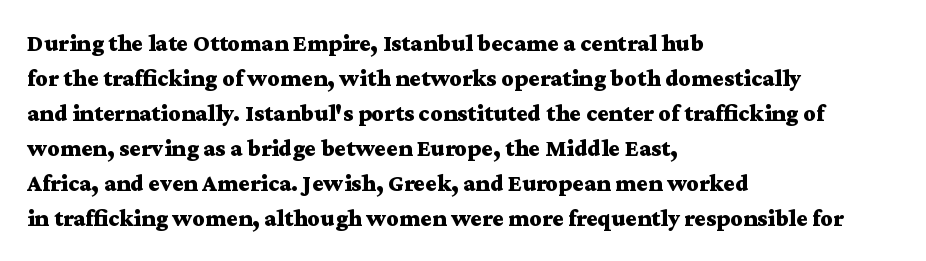
The image shows 24 px bold type, upright; set left-aligned, normal line spacing (1.46x), normal letter spacing, not underlined.
